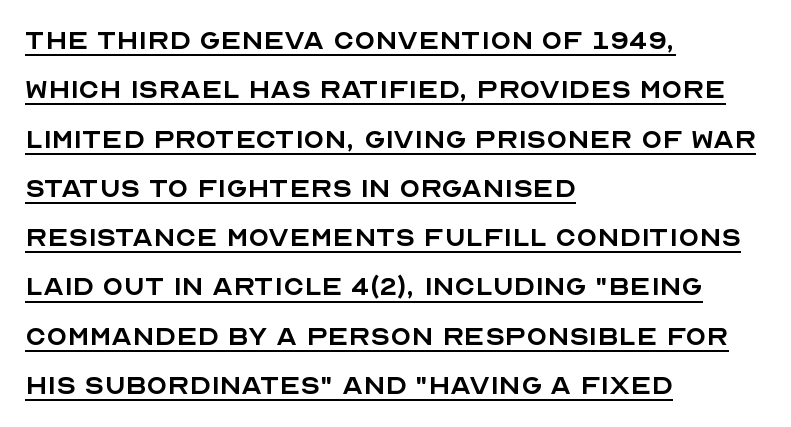
Q: Is the text bold? A: No.
Q: Is the text italic (slanted)? A: No, it is upright.
Q: Is the typeface a serif or a sans-serif typeface? A: Sans-serif.
Q: Is the text underlined? A: Yes.
Q: How is the paragraph aligned? A: Left-aligned.
Q: Is the spacing between letters normal or unusually wide? A: Normal.
Q: Is the spacing between lines tight, normal or loose? A: Normal.
Q: Width (condensed, normal, or wide)? A: Normal.
Q: x-height? A: Large.
Q: Monospaced? A: No.
